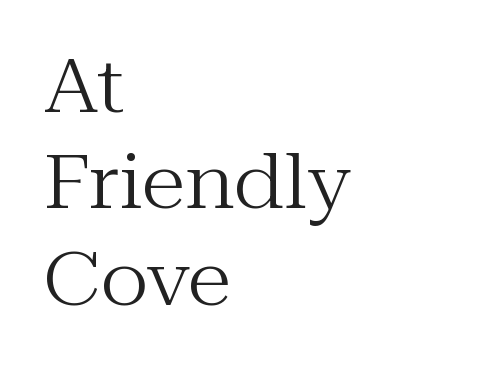
The image shows 73 px regular-weight serif type, upright; set left-aligned, normal line spacing (1.32x), normal letter spacing, not underlined; medium stroke contrast and a medium x-height.
